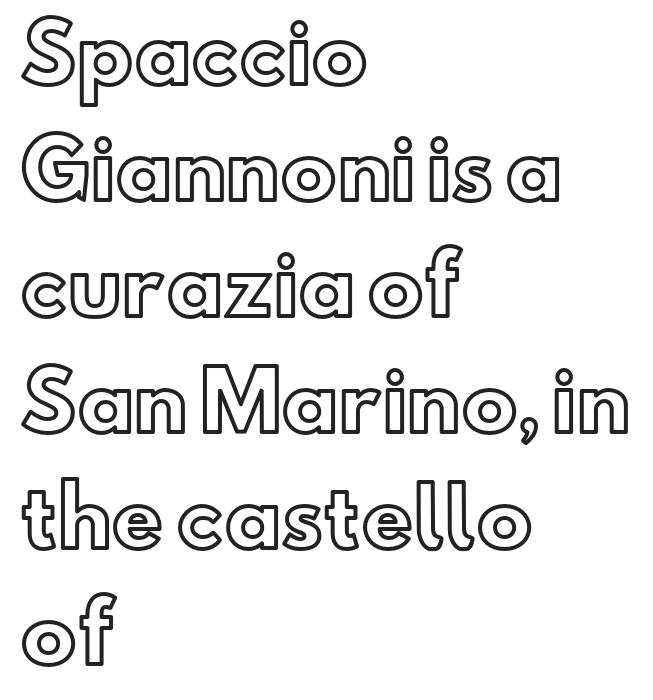
{"italic": "no", "width": "normal", "x_height": "small", "monospaced": "no", "underline": "no", "align": "left", "line_spacing": "normal", "line_spacing_ratio": 1.45, "letter_spacing": "normal", "letter_spacing_em": 0.0, "glyph_px": 80}
